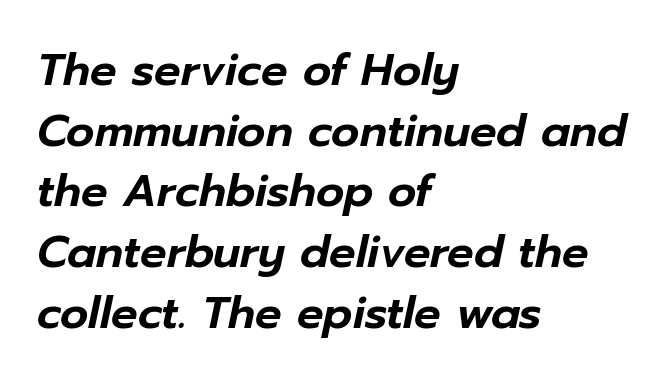
The image shows 44 px text type, italic (leaning right); set left-aligned, normal line spacing (1.38x), normal letter spacing, not underlined; low stroke contrast and a medium x-height.
